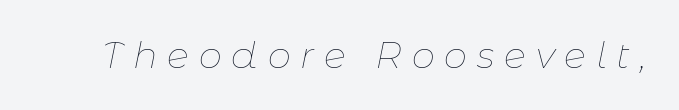
Quick note: underline off. The face looks like a standard text weight, possibly lighter. Varying glyph widths throughout — classic text-font behaviour. Rendered with sloped, italic letterforms.
